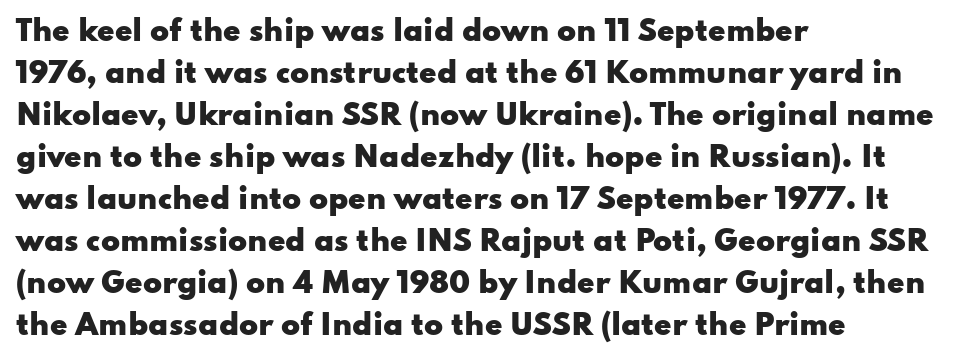
Visually the block forms a straight wall on the left and a jagged coastline on the right. In terms of leading, this rendering sits right in the middle. Nobody touched the tracking dial on this one. These lines are rendered in a variable-pitch font. Students, this is bold: see how much ink each stroke carries. Posture: straight, roman, zero tilt.
